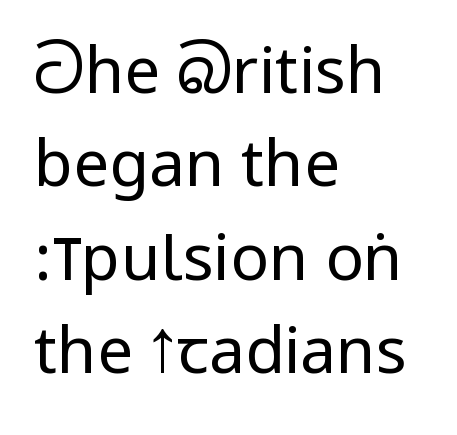
{"serif": "no", "italic": "no", "bold": "no", "weight": "regular", "width": "condensed", "stroke_contrast": "low", "underline": "no", "align": "left", "line_spacing": "normal", "line_spacing_ratio": 1.46, "letter_spacing": "normal", "letter_spacing_em": 0.0, "glyph_px": 64}
